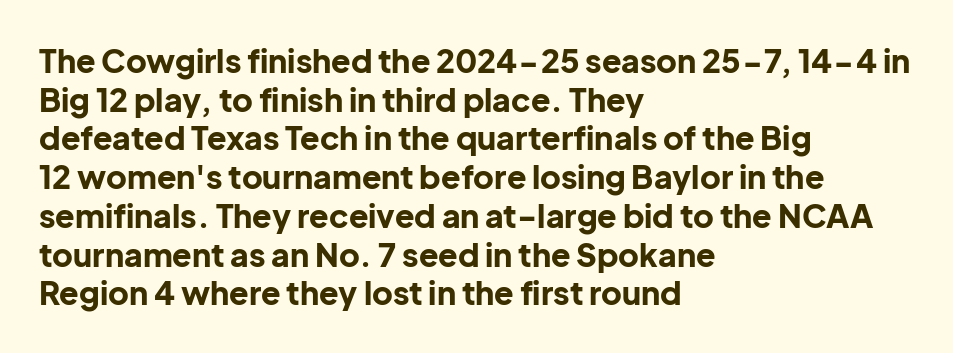
The image shows 32 px bold sans-serif type, upright; set left-aligned, line spacing 1.21x, normal letter spacing, not underlined; low stroke contrast and a medium x-height.
